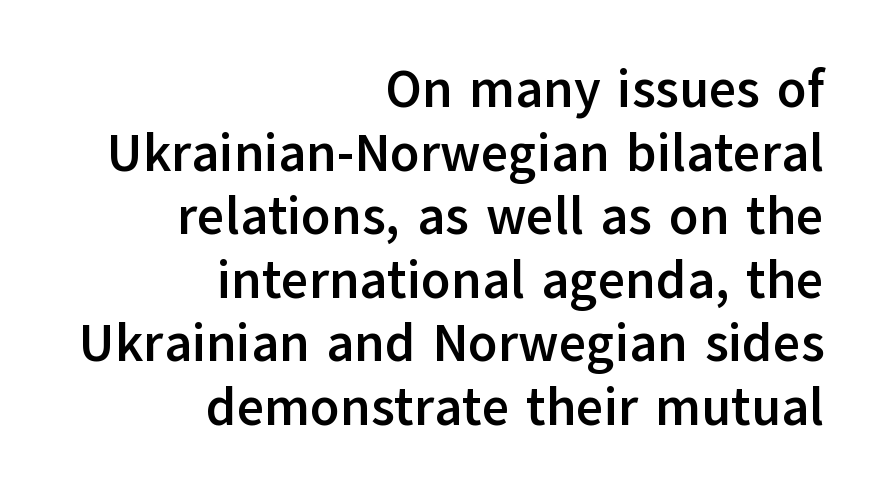
Alignment: flush right. Does the weight exceed regular? Yes, all the way to bold. Proportional: the letters do not fall into vertical columns. Caption: standard tracking, unaltered. Nothing sits at the stroke ends, so this counts as sans-serif. No italicization has been applied; the sample stays upright.
